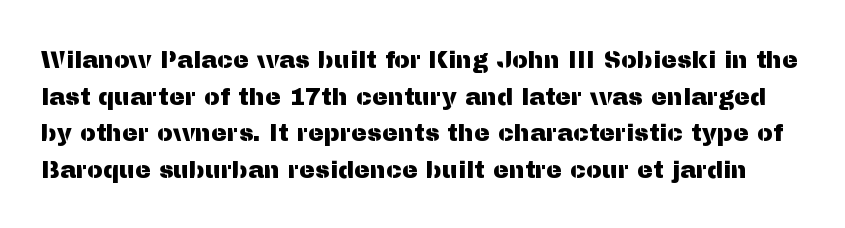
Q: Is the text italic (slanted)? A: No, it is upright.
Q: Is the text underlined? A: No.
Q: Is the spacing between letters normal or unusually wide? A: Normal.
Q: Is the spacing between lines tight, normal or loose? A: Normal.
